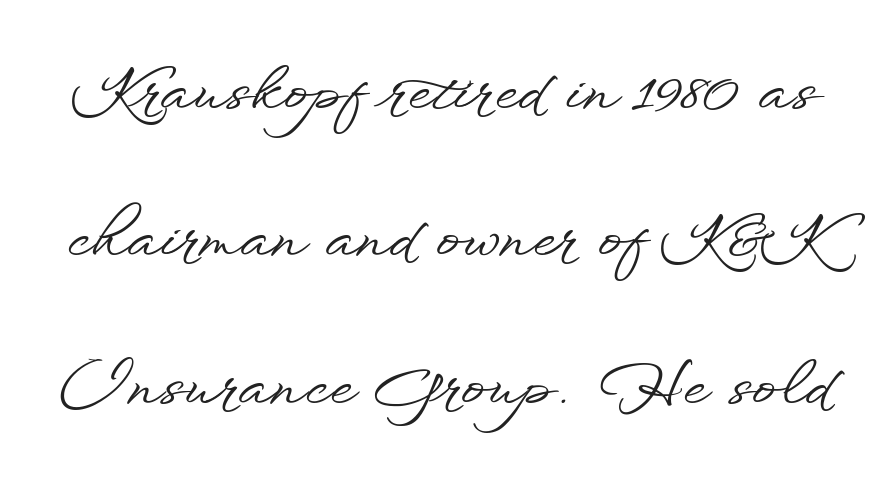
The image shows 59 px wide sans-serif type; set loose line spacing (2.5x), normal letter spacing, not underlined; low stroke contrast and a small x-height.
